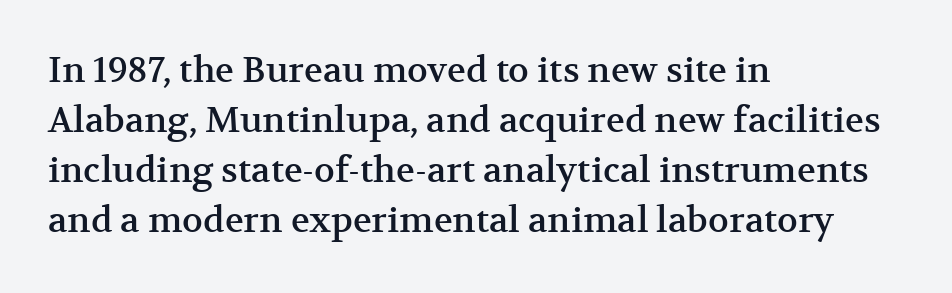
Glyph-to-glyph distance matches everyday printed text. Stroke terminals: seriffed. Type without underlining. Line spacing here is normal.
